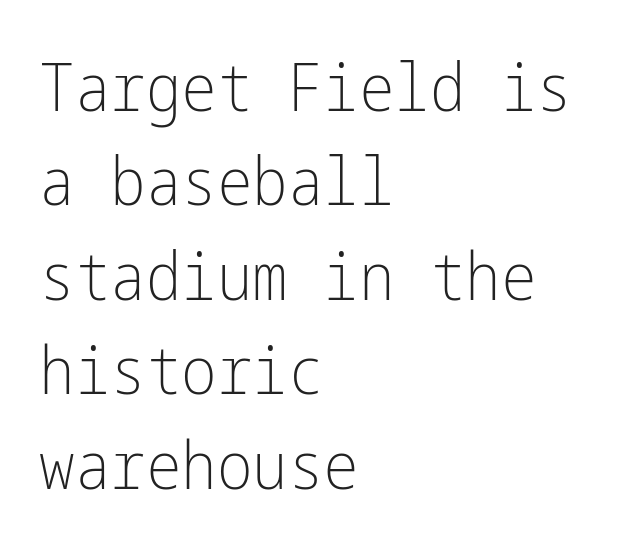
Q: Is the text bold? A: No.
Q: Is the text italic (slanted)? A: No, it is upright.
Q: Is the typeface a serif or a sans-serif typeface? A: Sans-serif.
Q: Is the text underlined? A: No.
Q: How is the paragraph aligned? A: Left-aligned.
Q: Is the spacing between letters normal or unusually wide? A: Normal.
Q: Is the spacing between lines tight, normal or loose? A: Normal.
Q: Width (condensed, normal, or wide)? A: Condensed.
Q: Stroke contrast? A: Low.
Q: x-height? A: Medium.
